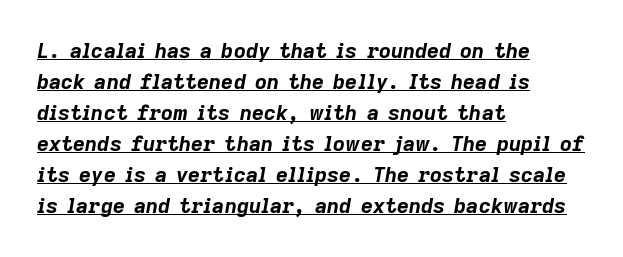
{"italic": "yes", "lean": "right", "slant_degrees": 9, "bold": "yes", "underline": "yes", "align": "left", "line_spacing": "normal", "line_spacing_ratio": 1.48, "letter_spacing": "normal", "letter_spacing_em": 0.0, "glyph_px": 21}
